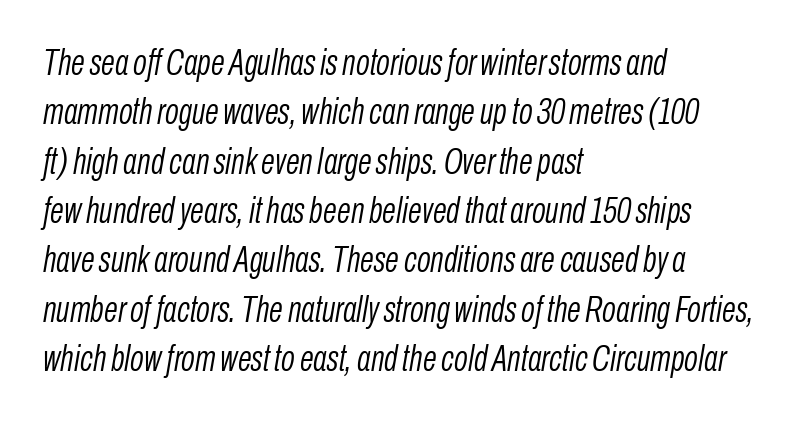
Does the copy run flush right? No — it runs flush left. In terms of letterspacing, this is plain default setting. These glyphs show unthickened strokes, regular width or finer. Descender tails drop into unmarked territory. How would I describe the line gaps? Plain and ordinary.
